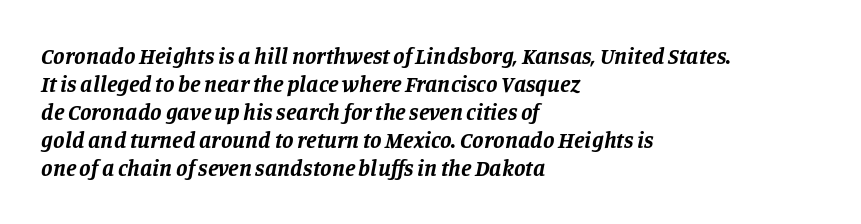
The image shows 23 px bold type, italic (leaning right); set left-aligned, line spacing 1.22x, normal letter spacing, not underlined.
